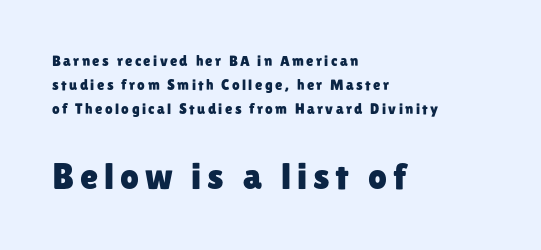
Each letter keeps its own natural width here, so spacing adapts to shape. Plain, unruled lines of type. You can tell it's not italic because the verticals are truly vertical. Each line starts at the same left margin while the right side varies. A normal amount of white space separates one row of letters from the next.
